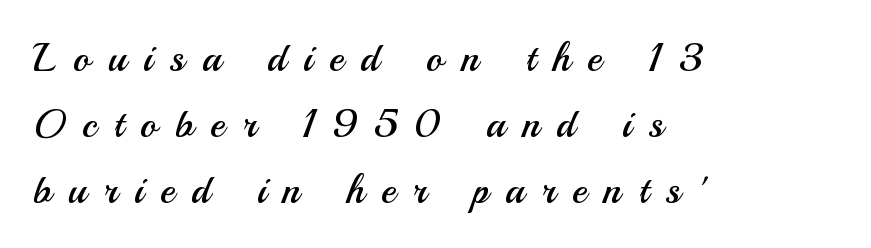
{"serif": "no", "bold": "no", "weight": "regular", "width": "normal", "stroke_contrast": "medium", "x_height": "small", "monospaced": "no", "underline": "no", "align": "left", "line_spacing": "normal", "line_spacing_ratio": 1.65, "letter_spacing": "wide", "letter_spacing_em": 0.43, "glyph_px": 40}
